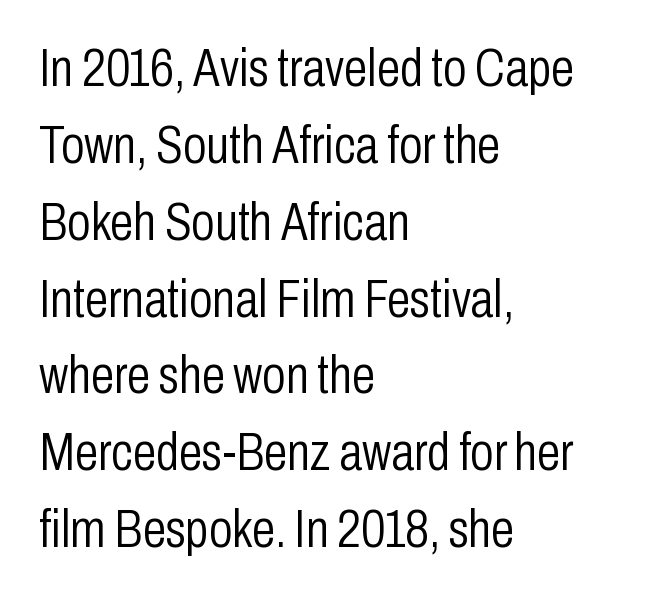
Q: Is the text bold? A: No.
Q: Is the text italic (slanted)? A: No, it is upright.
Q: Is the typeface a serif or a sans-serif typeface? A: Sans-serif.
Q: Is the text underlined? A: No.
Q: How is the paragraph aligned? A: Left-aligned.
Q: Is the spacing between letters normal or unusually wide? A: Normal.
Q: Is the spacing between lines tight, normal or loose? A: Normal.
Q: Width (condensed, normal, or wide)? A: Condensed.
Q: Stroke contrast? A: Low.
Q: x-height? A: Medium.
Q: Monospaced? A: No.
